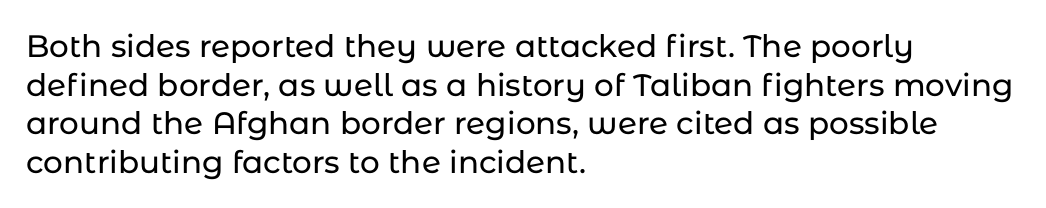
Characters remain perfectly vertical along every line. The foot of each line stays bare and open. Is the letter spacing exaggerated? No — it looks like the ordinary default. Horizontal alignment here is leftward, the default for most running prose. The designer left line spacing at the default.
